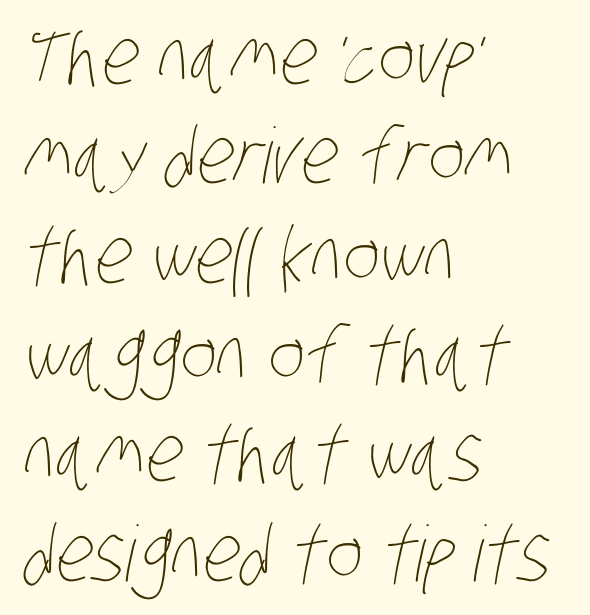
The image shows 77 px thin, condensed type; set left-aligned, normal line spacing (1.29x), normal letter spacing, not underlined; low stroke contrast and a large x-height.
